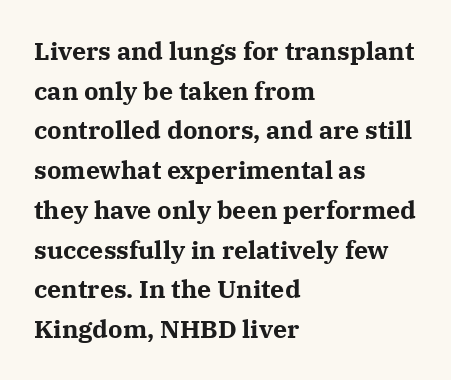
{"italic": "no", "bold": "yes", "underline": "no", "align": "left", "line_spacing": "normal", "line_spacing_ratio": 1.59, "letter_spacing": "normal", "letter_spacing_em": 0.0, "glyph_px": 25}
